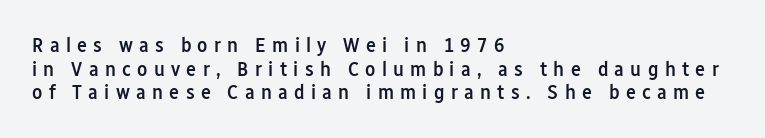
The image shows 21 px text type, upright; set left-aligned, tight line spacing (1.12x), unusually wide letter spacing (+0.3 em), not underlined.
